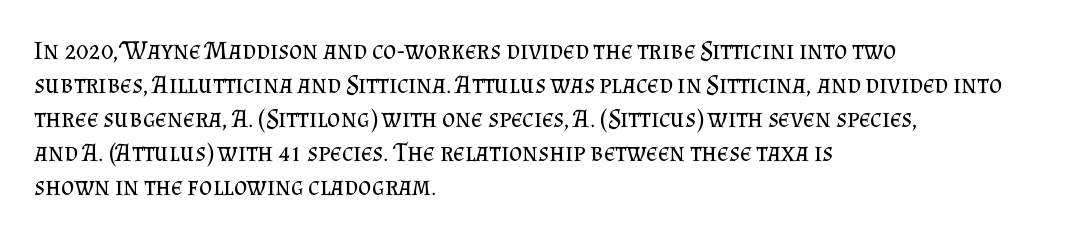
The image shows 26 px text type, upright; set left-aligned, normal line spacing (1.31x), normal letter spacing, not underlined.
